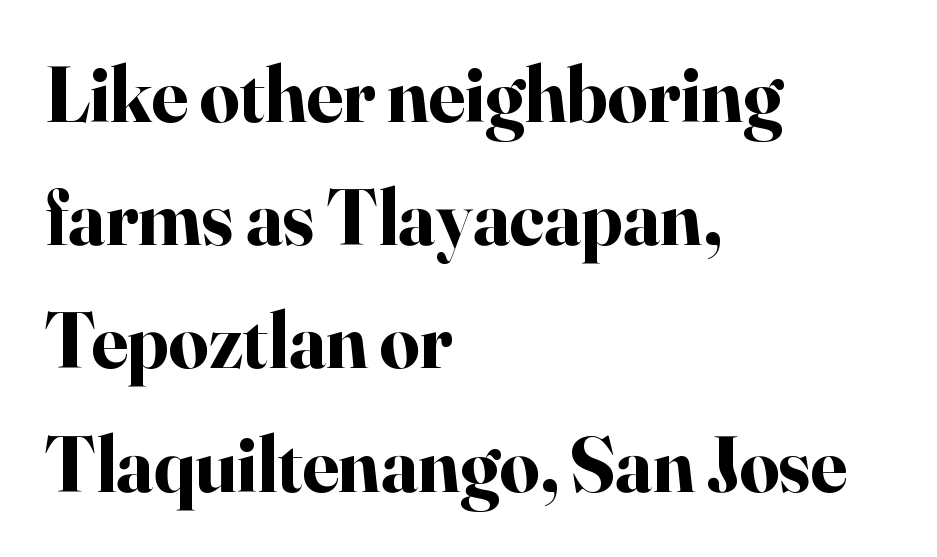
The image shows 78 px bold serif type, upright; set left-aligned, normal line spacing (1.58x), normal letter spacing, not underlined; high stroke contrast and a small x-height.
